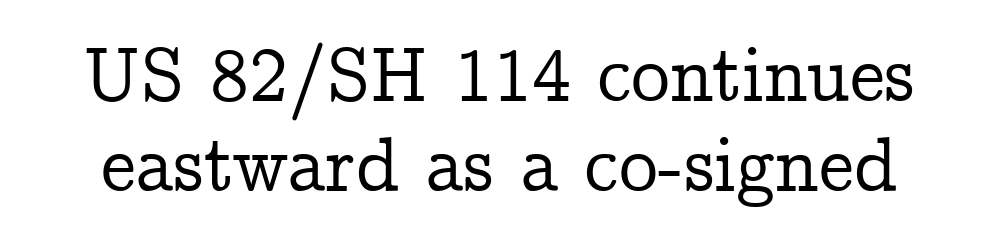
Q: Is the text italic (slanted)? A: No, it is upright.
Q: Is the typeface a serif or a sans-serif typeface? A: Serif.
Q: Is the text underlined? A: No.
Q: Is the spacing between letters normal or unusually wide? A: Normal.
Q: Is the spacing between lines tight, normal or loose? A: Tight.
Q: Width (condensed, normal, or wide)? A: Normal.
Q: Stroke contrast? A: Low.
Q: x-height? A: Medium.
Q: Monospaced? A: No.
